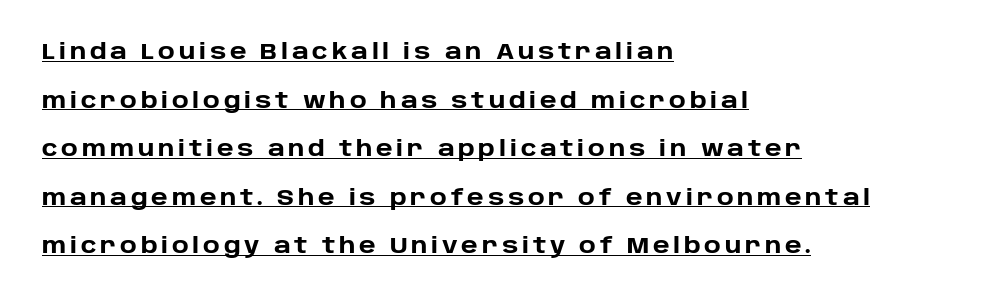
The image shows 21 px bold type, upright; set left-aligned, loose line spacing (2.31x), underlined.
